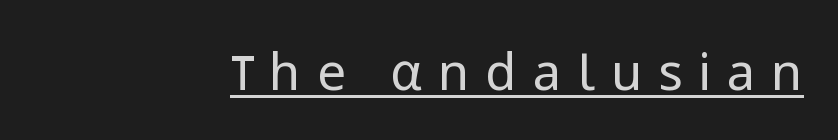
{"serif": "no", "italic": "no", "bold": "no", "weight": "regular", "width": "normal", "stroke_contrast": "low", "x_height": "medium", "monospaced": "no", "underline": "yes", "align": "right", "letter_spacing": "wide", "letter_spacing_em": 0.31, "glyph_px": 51}
